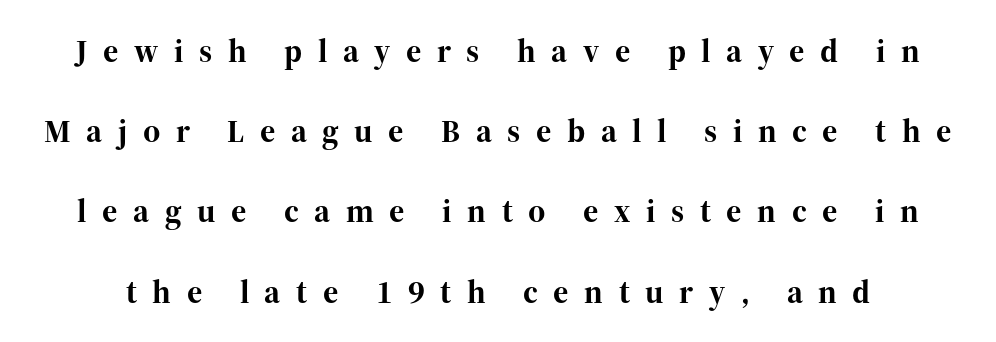
The strip under each line holds only bare page. A typesetter would label this face a serif. You could not count columns in this text — the font is proportionally spaced. Inter-character spacing is expanded well beyond the font's built-in metrics.
